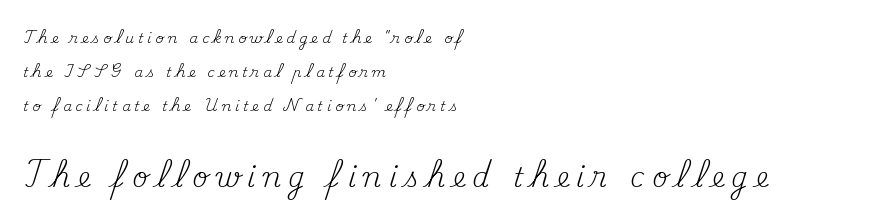
Q: Is the text bold? A: No.
Q: Is the text italic (slanted)? A: Yes.
Q: Is the text underlined? A: No.
Q: How is the paragraph aligned? A: Left-aligned.
Q: Is the spacing between letters normal or unusually wide? A: Unusually wide.
Q: Is the spacing between lines tight, normal or loose? A: Loose.
Q: Which block of text is set in a larger size, the first (top) or the second (bottom)? A: The second (bottom) one.
